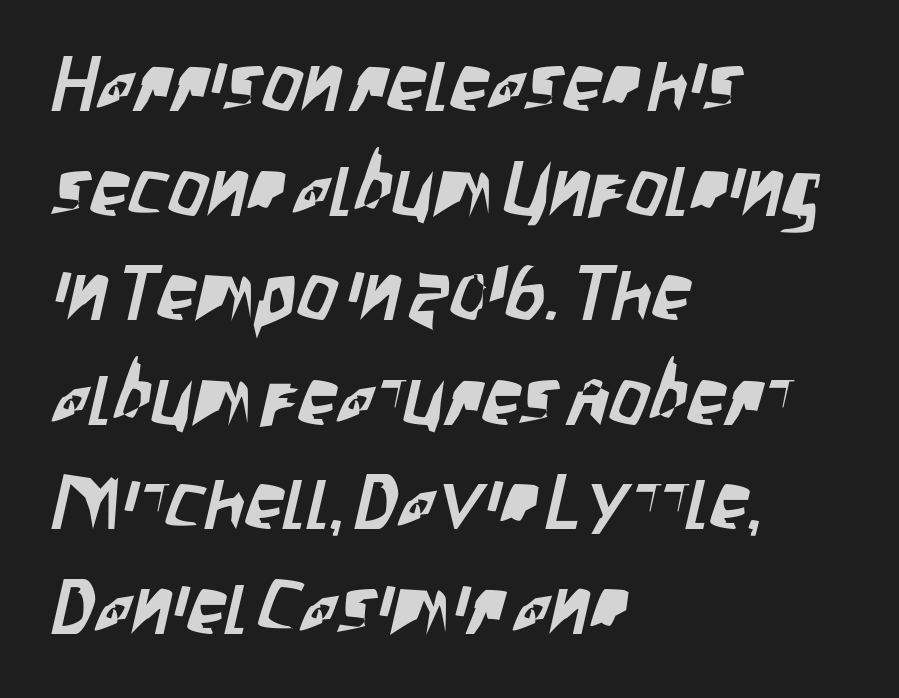
Q: Is the typeface a serif or a sans-serif typeface? A: Sans-serif.
Q: Is the text underlined? A: No.
Q: How is the paragraph aligned? A: Left-aligned.
Q: Is the spacing between letters normal or unusually wide? A: Normal.
Q: Is the spacing between lines tight, normal or loose? A: Normal.
Q: Width (condensed, normal, or wide)? A: Condensed.
Q: Stroke contrast? A: Low.
Q: x-height? A: Large.
Q: Monospaced? A: No.
